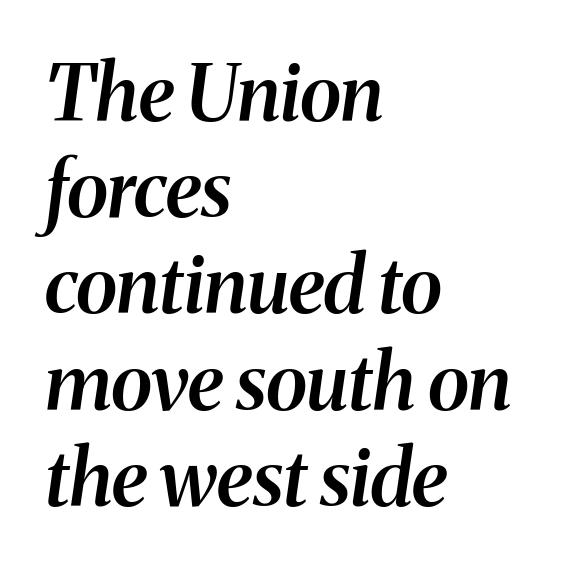
Leading matches the norm, producing a regular column. An italicized treatment has been applied to the whole sample. Think of a printed novel: that variable character pitch is what you see here. The rag falls on the right side of this text block. The glyphs are unaccompanied by any horizontal stroke below them.
